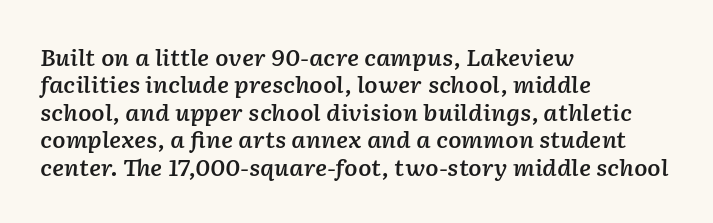
Unmarked baselines from the first word to the last. Horizontally, the lines are justified to the leading edge only. The passage shown is semibold, sitting just below true bold. The letterforms sit shoulder to shoulder at normal distance. Regarding leading, the lines here are spaced in the standard way.
